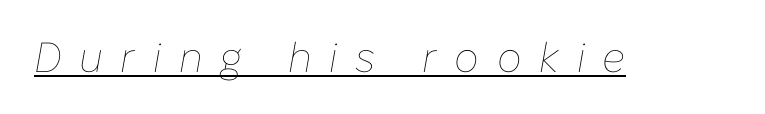
{"italic": "yes", "lean": "right", "slant_degrees": 10, "bold": "no", "weight": "thin", "width": "normal", "stroke_contrast": "low", "x_height": "medium", "monospaced": "no", "underline": "yes", "letter_spacing": "wide", "letter_spacing_em": 0.42, "glyph_px": 42}
